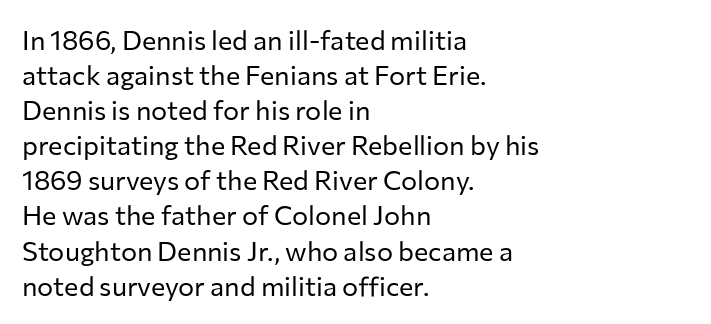
Q: Is the text bold? A: No.
Q: Is the text italic (slanted)? A: No, it is upright.
Q: Is the text underlined? A: No.
Q: How is the paragraph aligned? A: Left-aligned.
Q: Is the spacing between letters normal or unusually wide? A: Normal.
Q: Is the spacing between lines tight, normal or loose? A: Normal.
